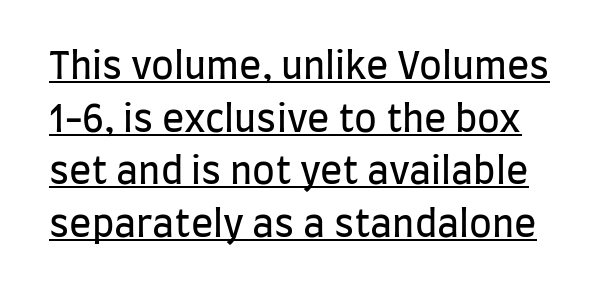
The image shows 37 px regular-weight, condensed sans-serif type, upright; set normal line spacing (1.42x), normal letter spacing, underlined; low stroke contrast and a large x-height.
